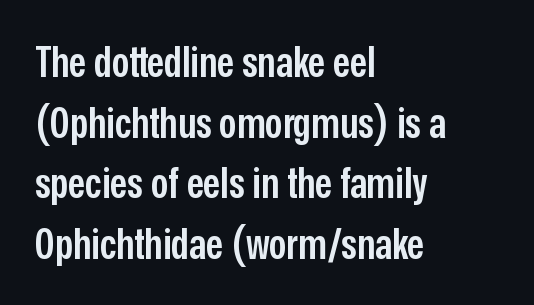
The image shows 43 px semibold, condensed sans-serif type, upright; set left-aligned, normal line spacing (1.41x), normal letter spacing, not underlined; low stroke contrast and a medium x-height.
